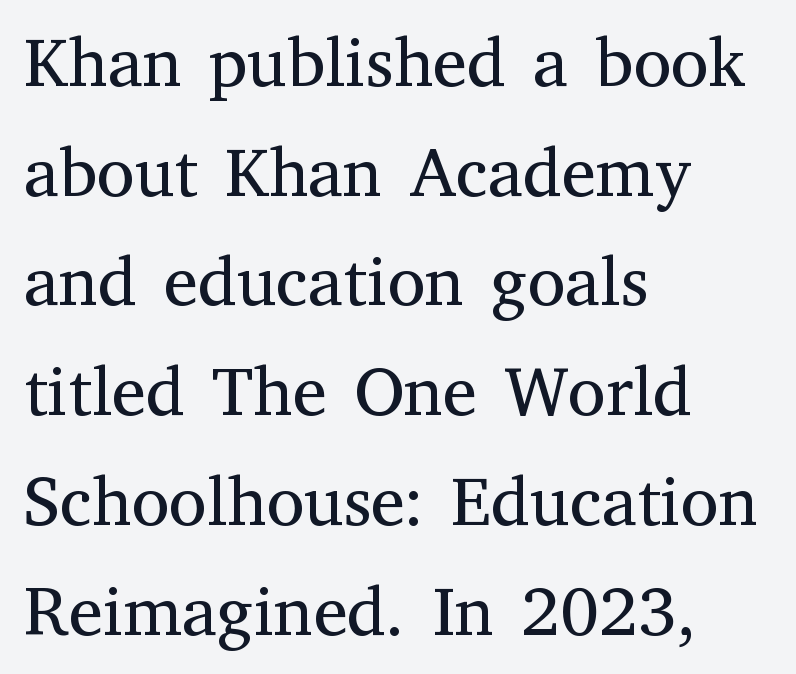
You can tell it's not italic because the verticals are truly vertical. Here the glyphs are tracked normally, forming tight word shapes. Proportional: the letters do not fall into vertical columns. A quiet, ordinary-to-light weight characterises the typeface. Beneath every word, the page is bare. A typesetter would label this face a serif.
